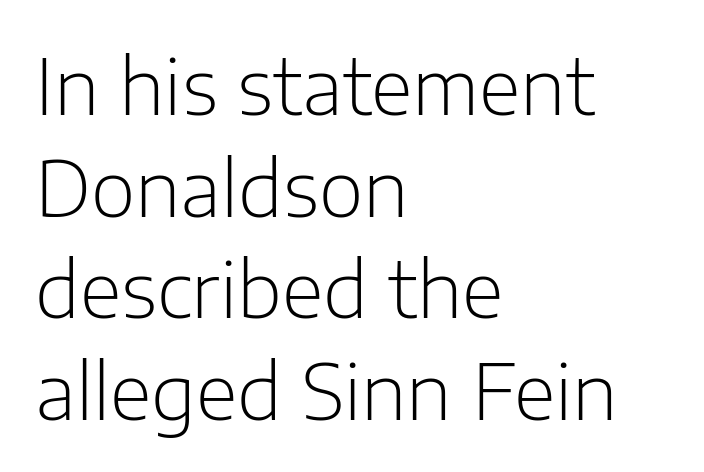
The image shows 77 px light sans-serif type, upright; set left-aligned, normal line spacing (1.32x), normal letter spacing, not underlined; low stroke contrast and a medium x-height.
